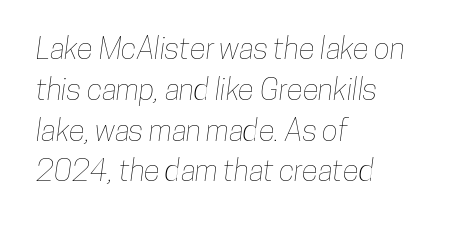
This sample is left-justified, so line endings fall wherever the words run out. The space directly below the letters is spotless. Is there much room between lines? A standard amount, neither cramped nor airy. The rendering keeps characters at their native spacing.
